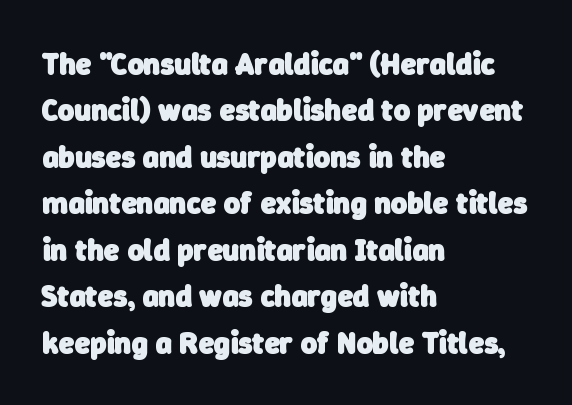
No word sits above an underline. Its strokes are broad and dark, the hallmark of bold type. A typesetter would call this proportional, since set widths differ per character. The passage is arranged the way most books set body copy — flush left. A typesetter would call this leading conventional body-copy spacing.
